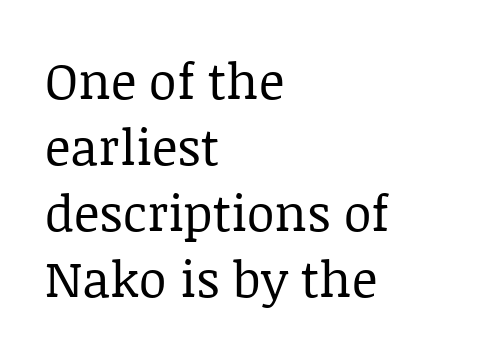
Q: Is the text bold? A: No.
Q: Is the text italic (slanted)? A: No, it is upright.
Q: Is the typeface a serif or a sans-serif typeface? A: Serif.
Q: Is the text underlined? A: No.
Q: How is the paragraph aligned? A: Left-aligned.
Q: Is the spacing between letters normal or unusually wide? A: Normal.
Q: Is the spacing between lines tight, normal or loose? A: Normal.
Q: Width (condensed, normal, or wide)? A: Normal.
Q: Stroke contrast? A: Low.
Q: x-height? A: Large.
Q: Monospaced? A: No.
